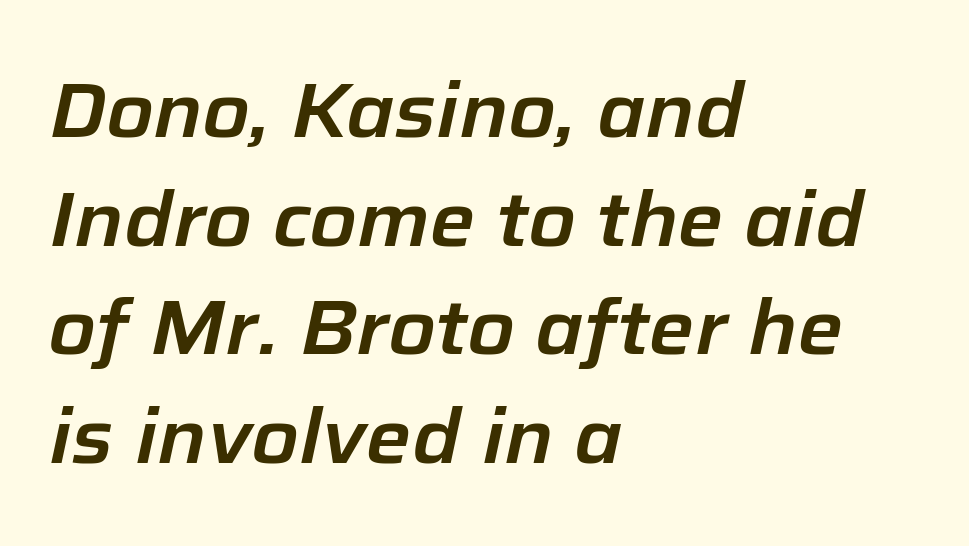
Q: Is the text italic (slanted)? A: Yes, it leans right by about 12 degrees.
Q: Is the text underlined? A: No.
Q: How is the paragraph aligned? A: Left-aligned.
Q: Is the spacing between letters normal or unusually wide? A: Normal.
Q: Is the spacing between lines tight, normal or loose? A: Normal.
Q: Width (condensed, normal, or wide)? A: Normal.
Q: Stroke contrast? A: Low.
Q: x-height? A: Medium.
Q: Monospaced? A: No.
